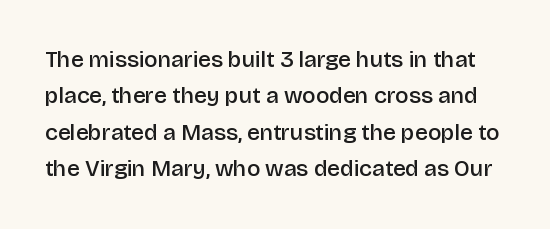
Unlike italic type, these characters show no tilt at all. Lines of text with bare space underneath. Its strokes are somewhat broadened, the hallmark of semibold type. What's the leading like? Ordinary, nothing unusual.
